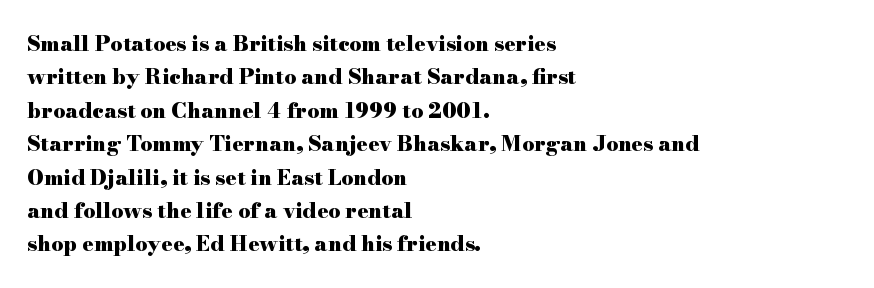
The lines sit at an ordinary, default distance from one another. Bare-footed words on every line. The rendering uses a bold face; every stroke is thick and dark. Posture: upright roman.
